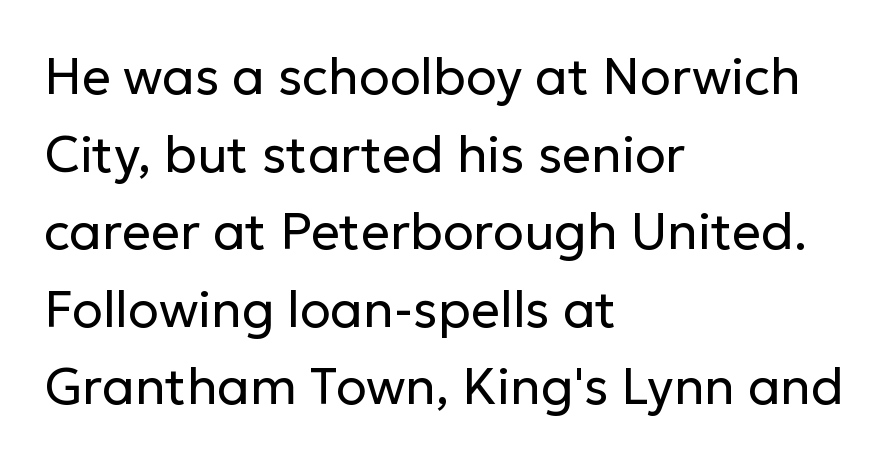
Q: Is the text bold? A: No.
Q: Is the text italic (slanted)? A: No, it is upright.
Q: Is the typeface a serif or a sans-serif typeface? A: Sans-serif.
Q: Is the text underlined? A: No.
Q: How is the paragraph aligned? A: Left-aligned.
Q: Is the spacing between letters normal or unusually wide? A: Normal.
Q: Is the spacing between lines tight, normal or loose? A: Normal.
Q: Width (condensed, normal, or wide)? A: Normal.
Q: Stroke contrast? A: Low.
Q: x-height? A: Medium.
Q: Monospaced? A: No.
